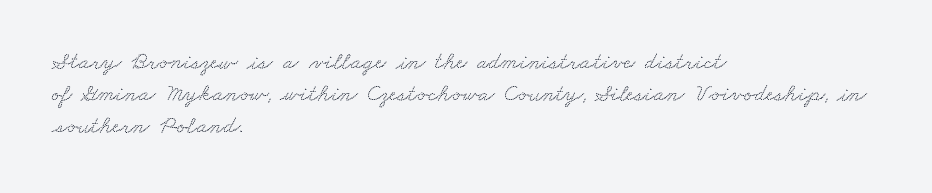
{"underline": "no", "align": "left", "line_spacing": "normal", "line_spacing_ratio": 1.33, "letter_spacing": "normal", "letter_spacing_em": 0.0, "glyph_px": 24}
